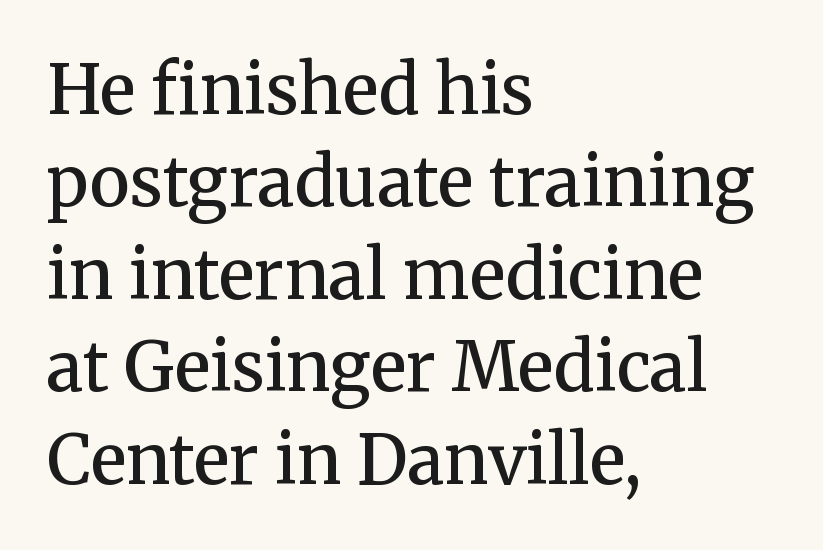
The image shows 68 px semibold serif type, upright; set left-aligned, normal line spacing (1.36x), normal letter spacing, not underlined; medium stroke contrast and a medium x-height.
